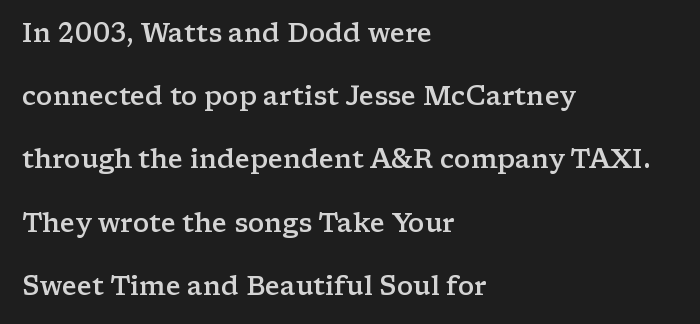
{"italic": "no", "bold": "semi", "underline": "no", "align": "left", "line_spacing": "loose", "line_spacing_ratio": 2.43, "letter_spacing": "normal", "letter_spacing_em": 0.0, "glyph_px": 26}
